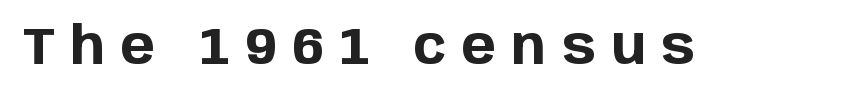
{"serif": "no", "italic": "no", "bold": "yes", "weight": "bold", "width": "normal", "stroke_contrast": "low", "x_height": "large", "monospaced": "no", "underline": "no", "letter_spacing": "wide", "letter_spacing_em": 0.3, "glyph_px": 52}
